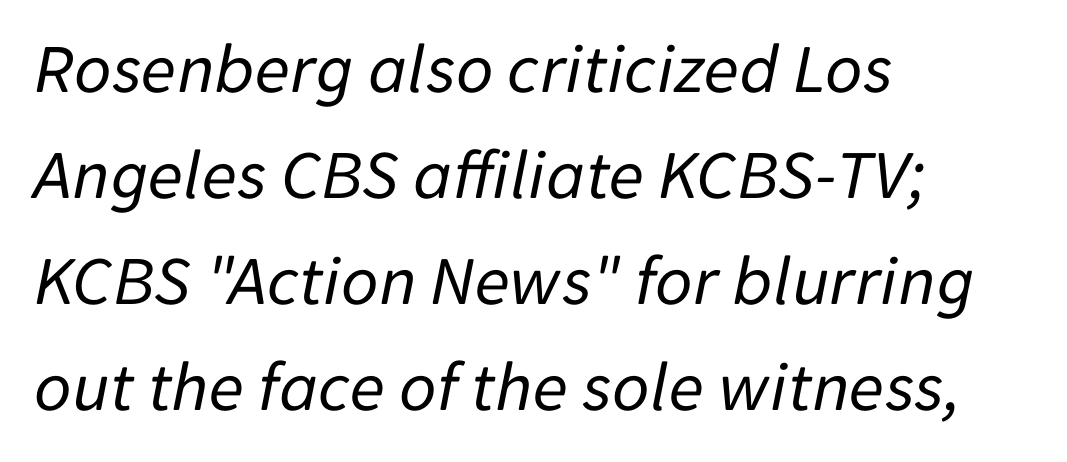
Q: Is the text bold? A: No.
Q: Is the text italic (slanted)? A: Yes, it leans right by about 11 degrees.
Q: Is the text underlined? A: No.
Q: How is the paragraph aligned? A: Left-aligned.
Q: Is the spacing between letters normal or unusually wide? A: Normal.
Q: Is the spacing between lines tight, normal or loose? A: Normal.
Q: Width (condensed, normal, or wide)? A: Normal.
Q: Stroke contrast? A: Low.
Q: x-height? A: Medium.
Q: Monospaced? A: No.
